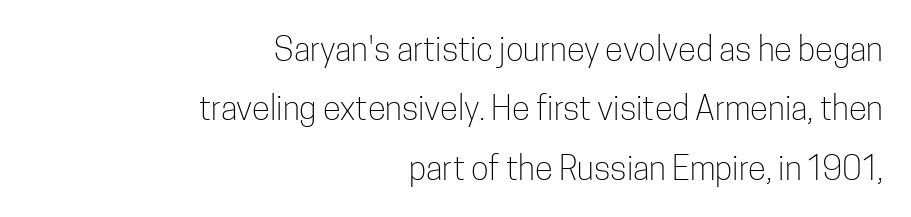
No extra tracking has been applied to these lines. Grotesque or geometric, the face here clearly has no serifs. Has an underline been added? It has not. Ordinary non-slanted type is in use.
